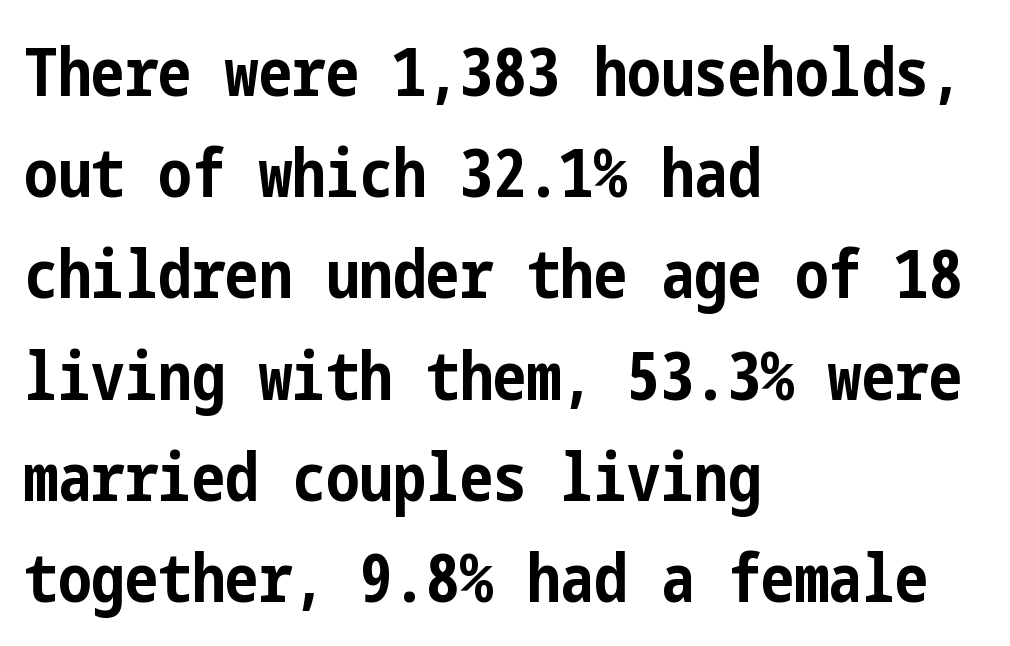
Honestly, the letter spacing is just normal — you wouldn't notice it. Weight check: bold — yes, fully. Lines of text with bare space underneath. The passage is arranged the way most books set body copy — flush left.
